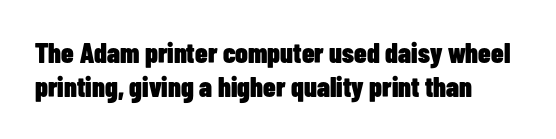
The image shows 28 px heavy, condensed sans-serif type, upright; set left-aligned, line spacing 1.23x, normal letter spacing, not underlined; low stroke contrast and a medium x-height.
